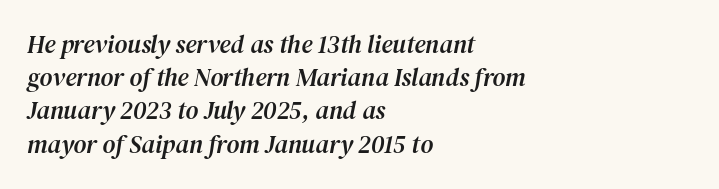
A student would call this left alignment; a typographer would say flush left, rag right. Default kerning and tracking; the words read as compact shapes. The passage shown stacks its lines at a standard gap. Beneath every word, the page is bare.
